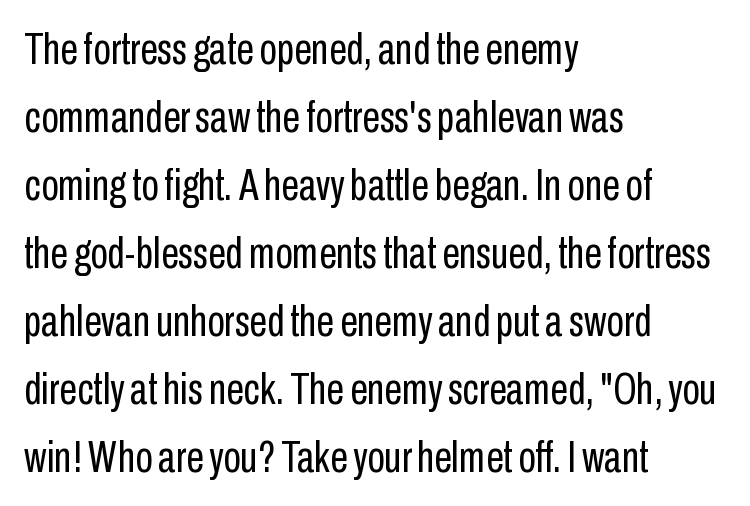
The image shows 45 px regular-weight, condensed sans-serif type, upright; set left-aligned, normal line spacing (1.51x), normal letter spacing, not underlined; low stroke contrast and a medium x-height.
